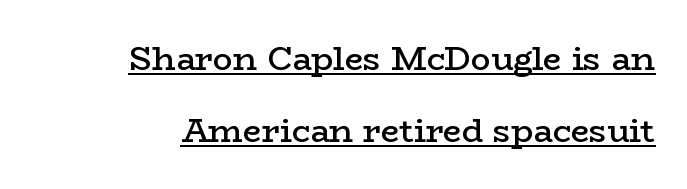
{"serif": "yes", "italic": "no", "bold": "semi", "weight": "semibold", "width": "wide", "stroke_contrast": "low", "x_height": "medium", "monospaced": "no", "underline": "yes", "align": "right", "line_spacing": "loose", "line_spacing_ratio": 2.19, "letter_spacing": "normal", "letter_spacing_em": 0.0, "glyph_px": 33}
